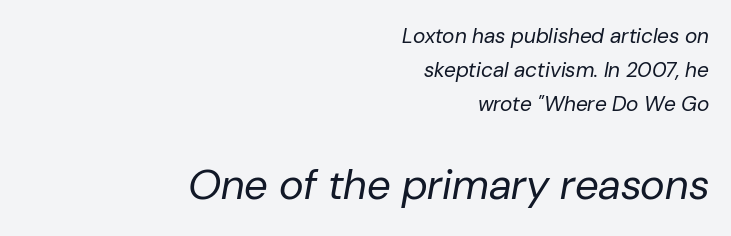
The image shows 42 px regular-weight type, italic (leaning right); set right-aligned, normal line spacing (1.61x), normal letter spacing, not underlined; the second (bottom) block is 2.0x larger; low stroke contrast and a medium x-height.
